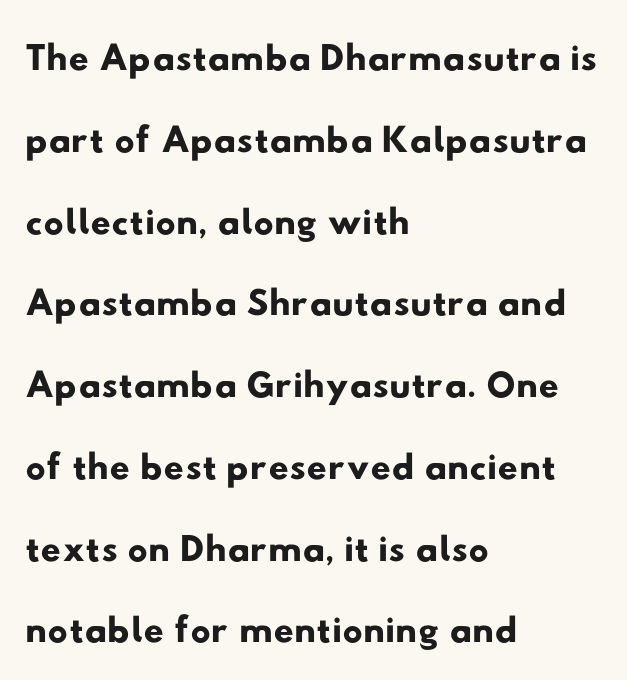
Where is the straight margin? On the left. Varying glyph widths throughout — classic text-font behaviour. In terms of letterform style, serifs are entirely absent. In terms of leading, this rendering sits right in the middle. Each word holds together tightly as a unit, with standard inter-letter gaps.
